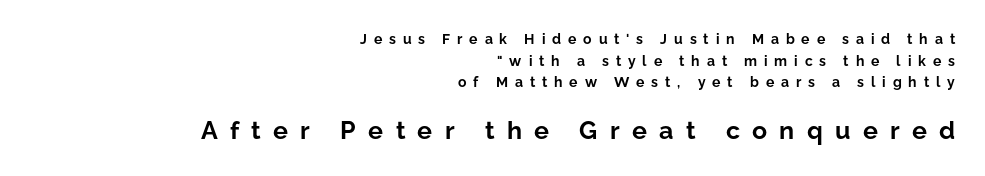
Q: Is the text bold? A: Yes.
Q: Is the text italic (slanted)? A: No, it is upright.
Q: Is the text underlined? A: No.
Q: How is the paragraph aligned? A: Right-aligned.
Q: Is the spacing between letters normal or unusually wide? A: Unusually wide.
Q: Is the spacing between lines tight, normal or loose? A: Normal.
Q: Which block of text is set in a larger size, the first (top) or the second (bottom)? A: The second (bottom) one.
